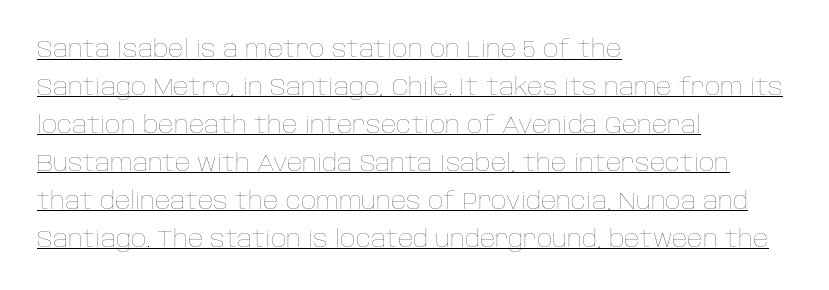
This rendering uses left alignment, leaving the right contour irregular. The rendering uses a moderate line-height, typical for paragraphs. Decoration check: the copy is underlined. Nope, not italic — everything's standing straight. The font is comparable to plain body text, perhaps lighter.
